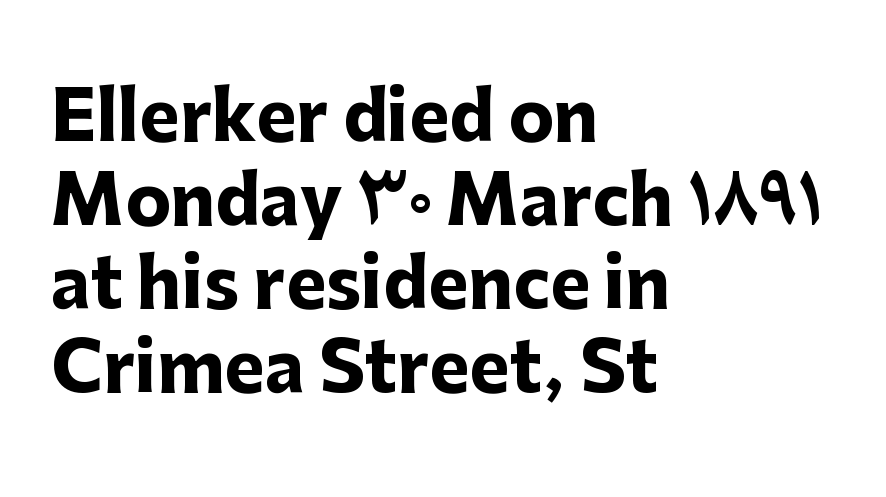
Q: Is the text bold? A: Yes.
Q: Is the text italic (slanted)? A: No, it is upright.
Q: Is the typeface a serif or a sans-serif typeface? A: Sans-serif.
Q: Is the text underlined? A: No.
Q: How is the paragraph aligned? A: Left-aligned.
Q: Is the spacing between letters normal or unusually wide? A: Normal.
Q: Width (condensed, normal, or wide)? A: Normal.
Q: Stroke contrast? A: Low.
Q: x-height? A: Medium.
Q: Monospaced? A: No.
